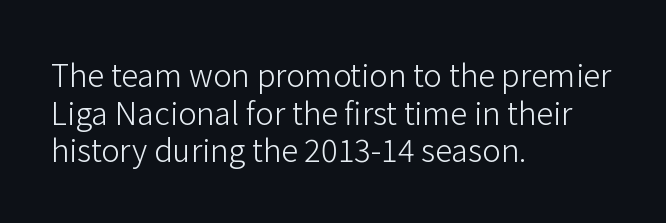
The image shows 31 px light sans-serif type, upright; set left-aligned, line spacing 1.21x, normal letter spacing, not underlined; low stroke contrast and a medium x-height.
